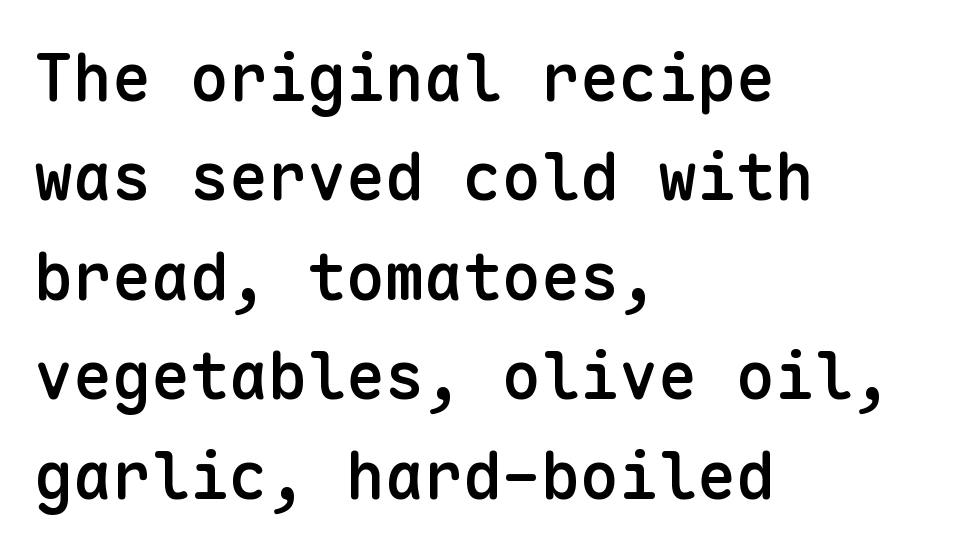
{"serif": "no", "italic": "no", "bold": "semi", "weight": "semibold", "width": "normal", "stroke_contrast": "low", "x_height": "medium", "monospaced": "yes", "underline": "no", "align": "left", "line_spacing": "normal", "line_spacing_ratio": 1.53, "letter_spacing": "normal", "letter_spacing_em": 0.0, "glyph_px": 65}
